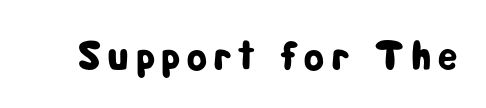
The image shows 41 px condensed sans-serif type, upright; set not underlined; low stroke contrast and a medium x-height.
